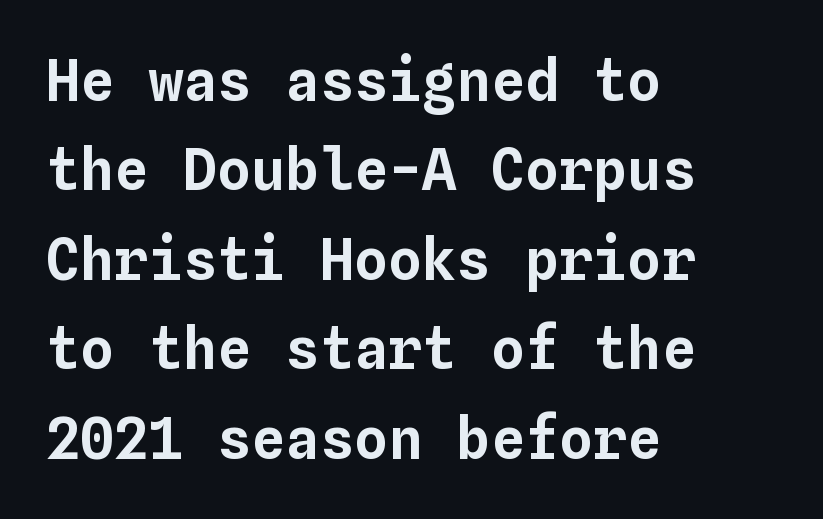
The image shows 57 px text type, upright, monospaced; set left-aligned, normal line spacing (1.57x), normal letter spacing, not underlined; low stroke contrast and a medium x-height.
